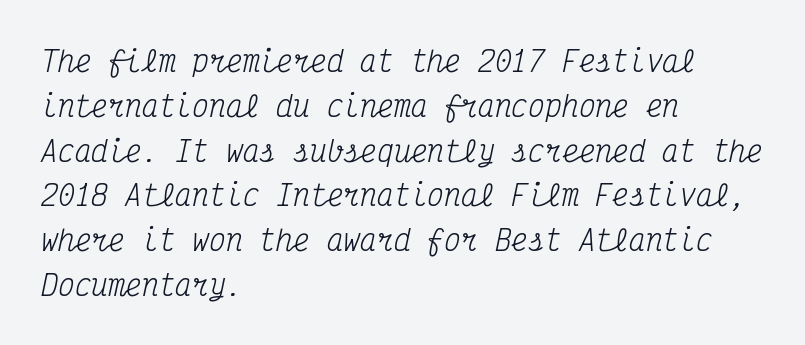
Q: Is the text bold? A: No.
Q: Is the text italic (slanted)? A: Yes, it leans right by about 12 degrees.
Q: Is the typeface a serif or a sans-serif typeface? A: Serif.
Q: Is the text underlined? A: No.
Q: How is the paragraph aligned? A: Left-aligned.
Q: Is the spacing between letters normal or unusually wide? A: Normal.
Q: Is the spacing between lines tight, normal or loose? A: Normal.
Q: Width (condensed, normal, or wide)? A: Condensed.
Q: Stroke contrast? A: Medium.
Q: x-height? A: Medium.
Q: Monospaced? A: Yes.
